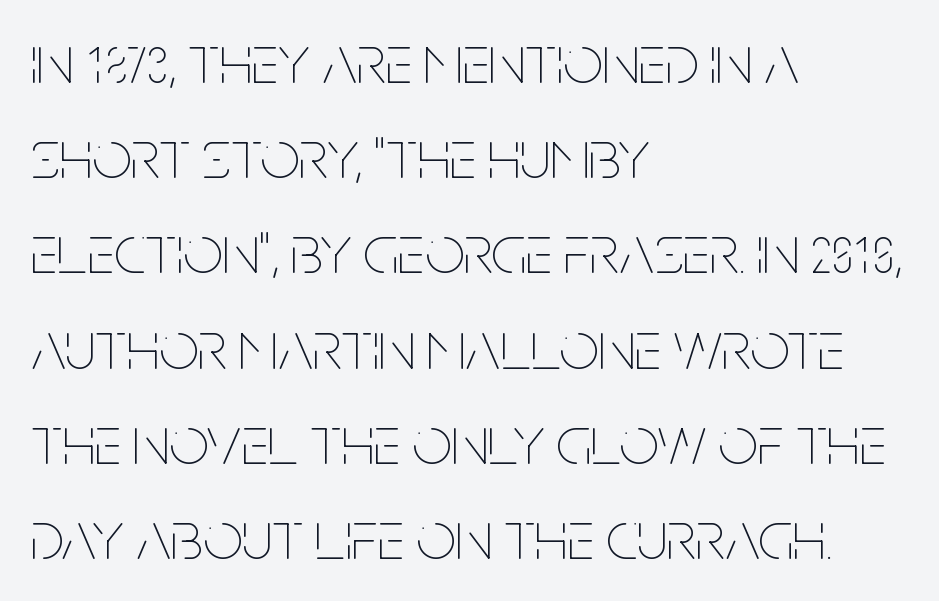
{"italic": "no", "bold": "no", "weight": "thin", "width": "condensed", "stroke_contrast": "low", "x_height": "large", "monospaced": "no", "underline": "no", "align": "left", "line_spacing": "normal", "line_spacing_ratio": 1.36, "letter_spacing": "normal", "letter_spacing_em": 0.0, "glyph_px": 70}
